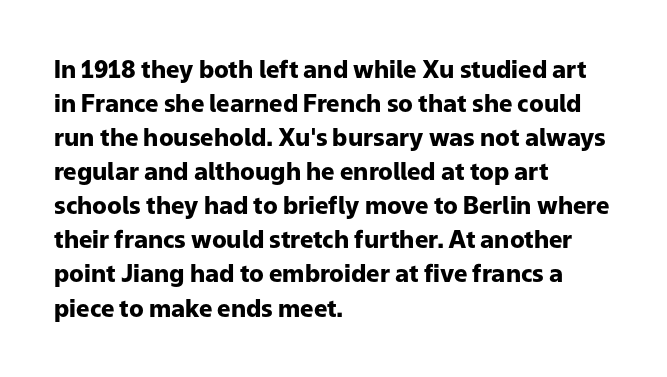
The image shows 24 px bold type, upright; set left-aligned, normal line spacing (1.42x), normal letter spacing, not underlined.
